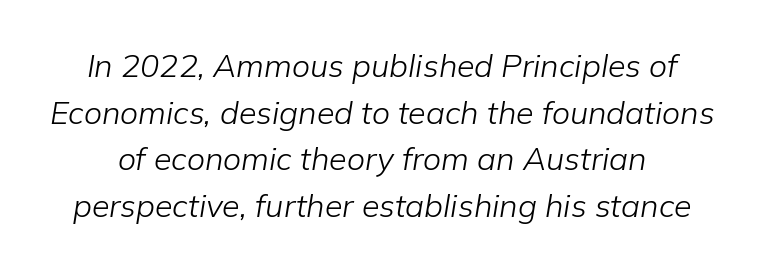
There is no visible air inserted between adjacent glyphs. Descenders are the only things crossing below the line. Interline gaps are of average width in this sample. Designer's note — italics engaged. Is this a fixed-width face? No — the glyphs have proportional, varying widths.
